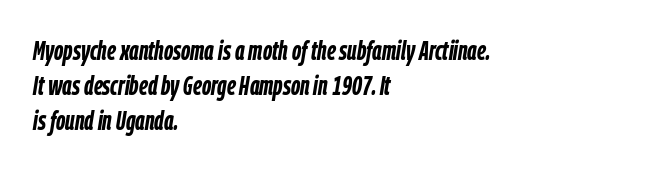
All the whitespace from short lines collects on the right. You can tell it's italic because the verticals aren't actually vertical. Glance below the letters and you will spot only blank space. Leading: standard.
